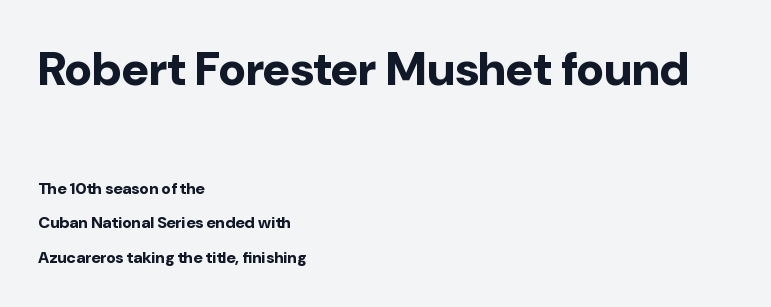
The image shows 47 px bold sans-serif type, upright; set left-aligned, loose line spacing (2.17x), normal letter spacing, not underlined; the first (top) block is 2.94x larger; low stroke contrast and a medium x-height.
